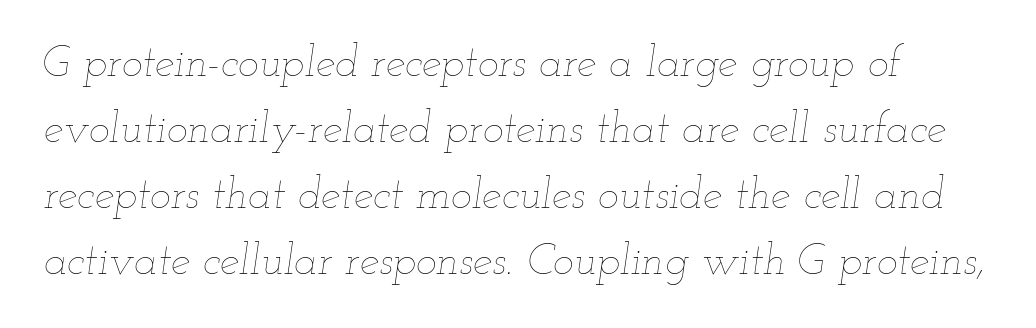
The font's italic variant was chosen for this text. Descenders are the only things crossing below the line. Default kerning and tracking; the words read as compact shapes. Bold? No — there's no thickening of the strokes. Students, observe: this is what conventionally led text looks like.
